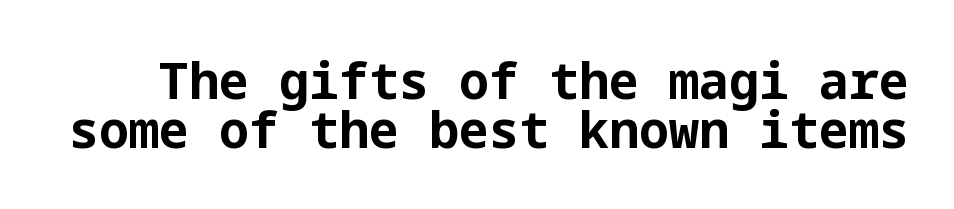
The image shows 50 px bold sans-serif type, upright; set tight line spacing (0.99x), normal letter spacing, not underlined; low stroke contrast and a medium x-height.
